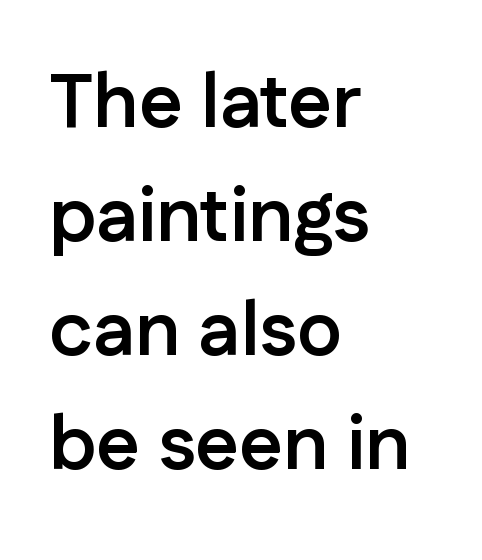
Q: Is the text bold? A: Yes.
Q: Is the text italic (slanted)? A: No, it is upright.
Q: Is the typeface a serif or a sans-serif typeface? A: Sans-serif.
Q: Is the text underlined? A: No.
Q: How is the paragraph aligned? A: Left-aligned.
Q: Is the spacing between letters normal or unusually wide? A: Normal.
Q: Is the spacing between lines tight, normal or loose? A: Normal.
Q: Width (condensed, normal, or wide)? A: Normal.
Q: Stroke contrast? A: Low.
Q: x-height? A: Medium.
Q: Monospaced? A: No.
